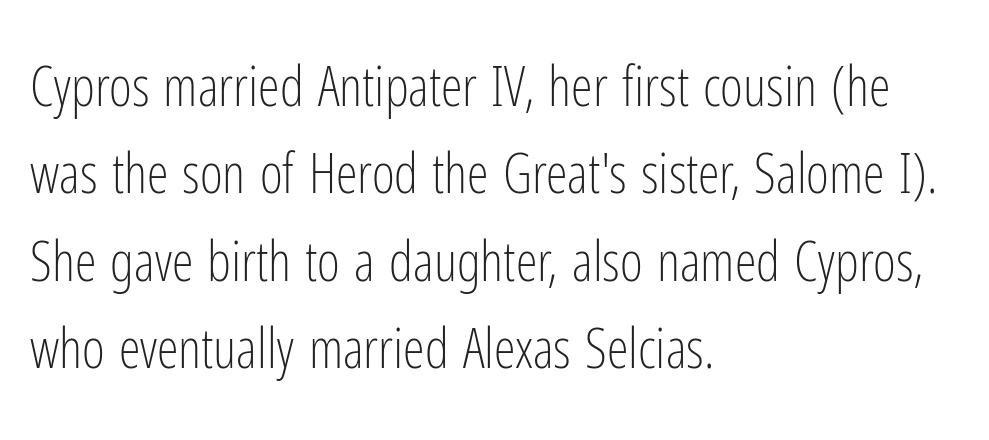
Letters have the restrained weight of plain body copy at most. One-word summary of the alignment: left. No italicization has been applied; the sample stays upright. This rendering features lettering with no underline. The passage shown has conventional tracking throughout.
